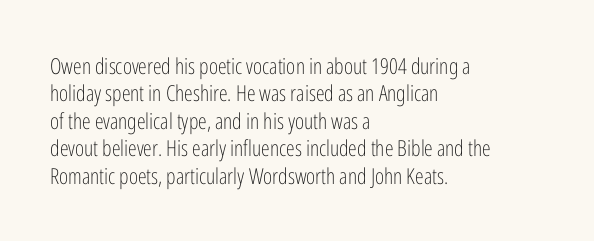
Counters stay open thanks to moderate or lighter strokes. All the whitespace from short lines collects on the right. Normally led — the rows are evenly, conventionally spaced. The glyphs are unaccompanied by any horizontal stroke below them.
